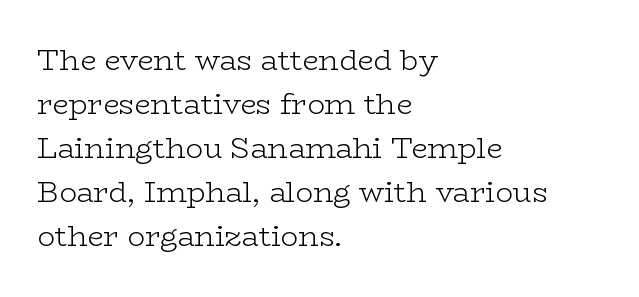
The strokes carry an ordinary text weight at most. What's the leading like? Ordinary, nothing unusual. Any mark beneath the type? The region is blank. Italic: no, the glyphs are upright roman. Looks like regular typesetting: each glyph gets only the width it needs. Inter-character spacing is left at the font's built-in metrics.
